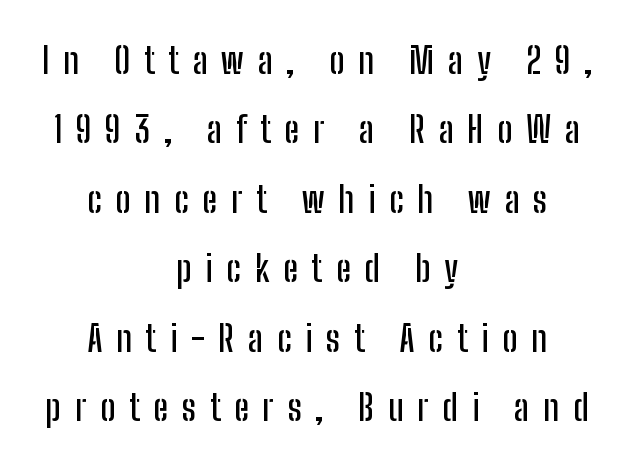
Loose tracking; the words dissolve into strings of separated letters. Compared with a flush-left layout, this one balances lines on the center instead. Stroke terminals: plain, sans-serif. Posture: upright roman. Letters rest on an invisible, unmarked baseline.
